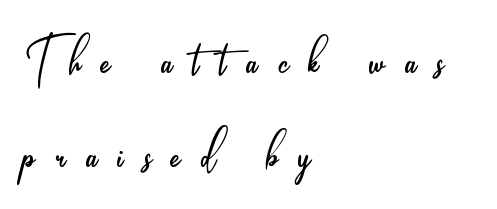
The image shows 68 px light, condensed sans-serif type; set left-aligned, normal line spacing (1.38x), unusually wide letter spacing (+0.3 em), not underlined; low stroke contrast and a small x-height.
